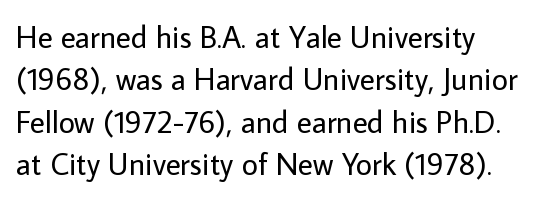
Nope, no serifs anywhere on these letters. Notice how descenders clear the ascenders below comfortably — that's standard leading. Letters have the restrained weight of plain body copy at most. Just letters on the line, the space beneath them empty.
